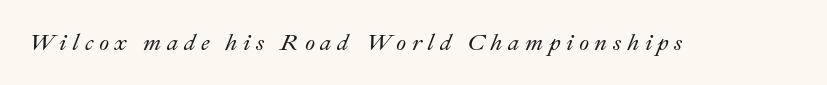
Q: Is the text italic (slanted)? A: Yes, it leans right by about 22 degrees.
Q: Is the text underlined? A: No.
Q: Is the spacing between letters normal or unusually wide? A: Unusually wide.
